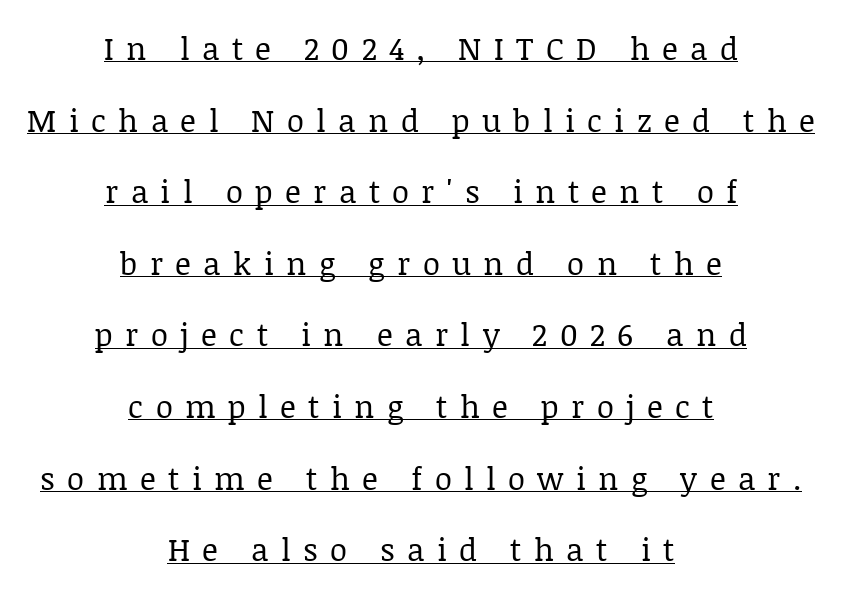
The image shows 31 px regular-weight serif type, upright; set centered, loose line spacing (2.31x), unusually wide letter spacing (+0.4 em), underlined; low stroke contrast and a large x-height.
